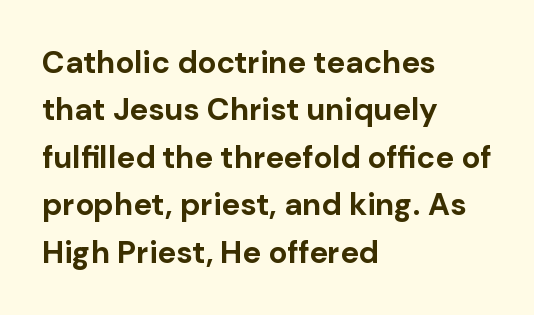
The image shows 31 px bold sans-serif type, upright; set left-aligned, normal line spacing (1.53x), normal letter spacing, not underlined; low stroke contrast and a medium x-height.
